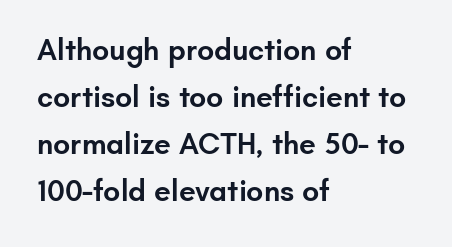
Q: Is the text bold? A: Semi-bold.
Q: Is the text italic (slanted)? A: No, it is upright.
Q: Is the typeface a serif or a sans-serif typeface? A: Sans-serif.
Q: Is the text underlined? A: No.
Q: How is the paragraph aligned? A: Left-aligned.
Q: Is the spacing between letters normal or unusually wide? A: Normal.
Q: Is the spacing between lines tight, normal or loose? A: Normal.
Q: Width (condensed, normal, or wide)? A: Normal.
Q: Stroke contrast? A: Low.
Q: x-height? A: Small.
Q: Monospaced? A: No.
